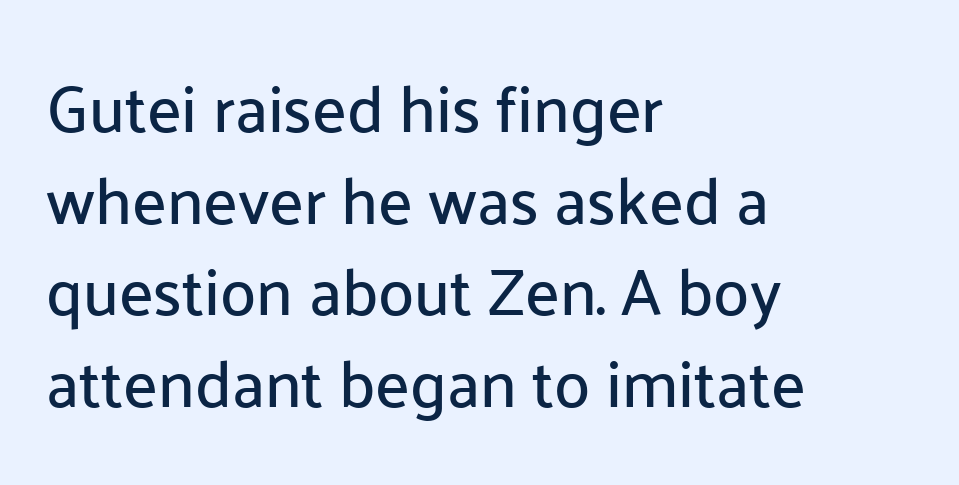
The image shows 65 px sans-serif type, upright; set left-aligned, normal line spacing (1.41x), normal letter spacing, not underlined; low stroke contrast and a medium x-height.
